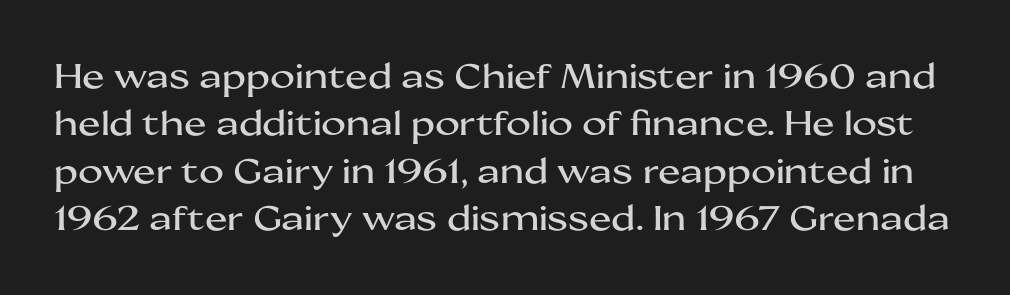
Q: Is the text italic (slanted)? A: No, it is upright.
Q: Is the text underlined? A: No.
Q: Is the spacing between letters normal or unusually wide? A: Normal.
Q: Is the spacing between lines tight, normal or loose? A: Normal.
Q: Width (condensed, normal, or wide)? A: Wide.
Q: Stroke contrast? A: Medium.
Q: x-height? A: Medium.
Q: Monospaced? A: No.
